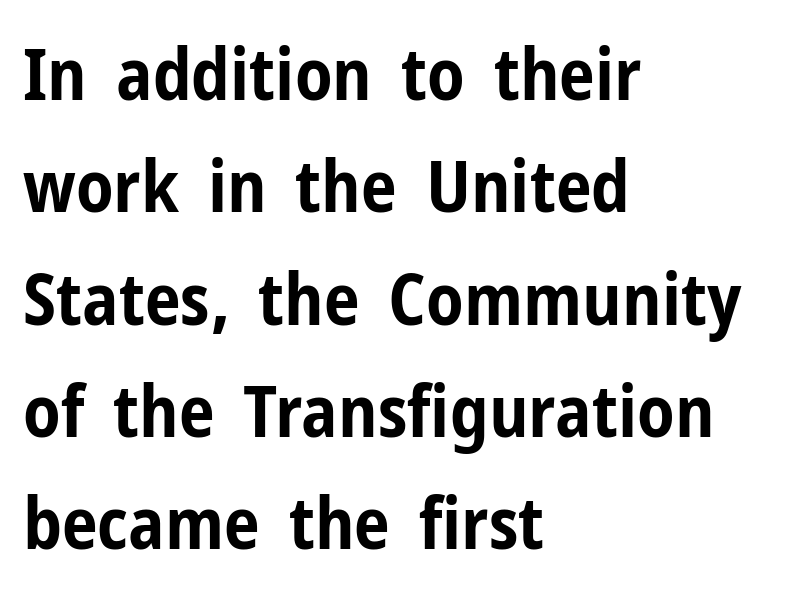
{"serif": "no", "italic": "no", "bold": "yes", "weight": "bold", "width": "condensed", "stroke_contrast": "low", "x_height": "medium", "monospaced": "no", "underline": "no", "align": "left", "line_spacing": "normal", "line_spacing_ratio": 1.56, "letter_spacing": "normal", "letter_spacing_em": 0.0, "glyph_px": 72}
